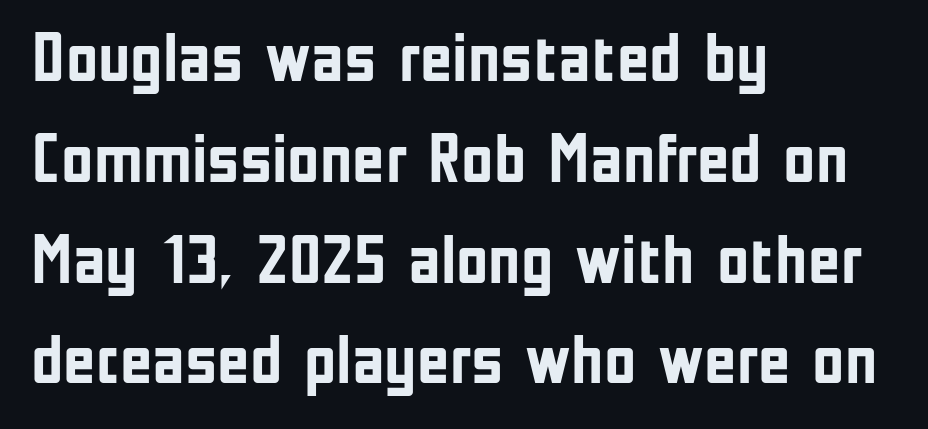
Compared with a centered layout, this one pins lines to the left instead. The designer left line spacing at the default. Stroke thickness is high; the sample reads as a true bold. In terms of posture, this sample is upright.
